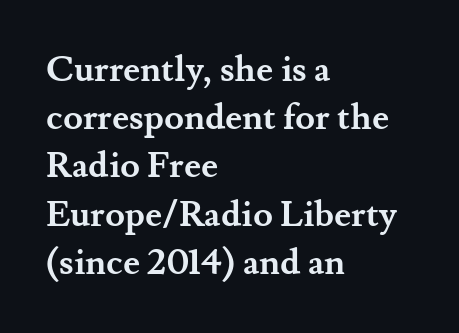
Q: Is the text bold? A: Yes.
Q: Is the text italic (slanted)? A: No, it is upright.
Q: Is the typeface a serif or a sans-serif typeface? A: Serif.
Q: Is the text underlined? A: No.
Q: How is the paragraph aligned? A: Left-aligned.
Q: Is the spacing between letters normal or unusually wide? A: Normal.
Q: Is the spacing between lines tight, normal or loose? A: Normal.
Q: Width (condensed, normal, or wide)? A: Normal.
Q: Stroke contrast? A: Medium.
Q: x-height? A: Small.
Q: Monospaced? A: No.
